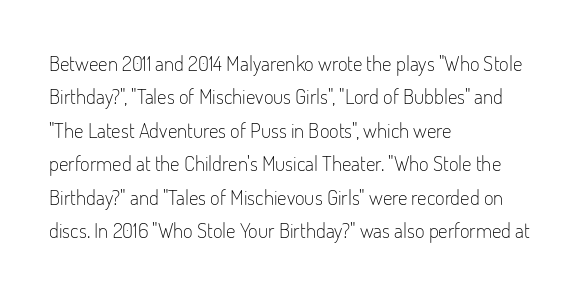
How would I describe the line gaps? Plain and ordinary. Weight: in the light-to-regular range. The type is set solid horizontally, with unmodified tracking. The lines are quadded left.
